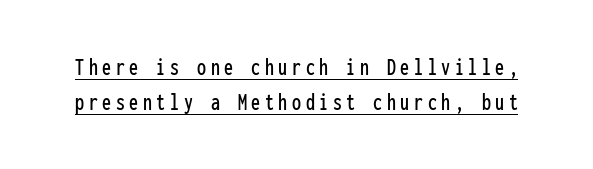
The image shows 24 px text type, upright; set normal line spacing (1.44x), underlined.
